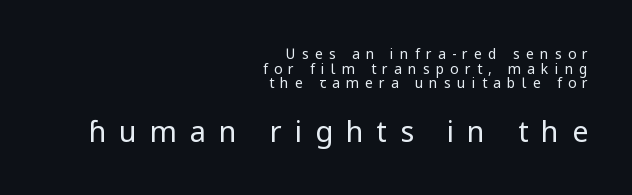
The image shows 29 px regular-weight sans-serif type, upright; set right-aligned, tight line spacing (1.04x), unusually wide letter spacing (+0.44 em), not underlined; the second (bottom) block is 2.07x larger; low stroke contrast and a medium x-height.
